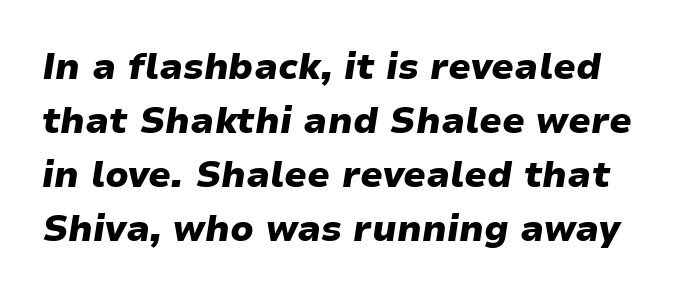
Q: Is the text bold? A: Yes.
Q: Is the text italic (slanted)? A: Yes, it leans right by about 9 degrees.
Q: Is the text underlined? A: No.
Q: Is the spacing between letters normal or unusually wide? A: Normal.
Q: Is the spacing between lines tight, normal or loose? A: Normal.
Q: Width (condensed, normal, or wide)? A: Wide.
Q: Stroke contrast? A: Low.
Q: x-height? A: Medium.
Q: Monospaced? A: No.
